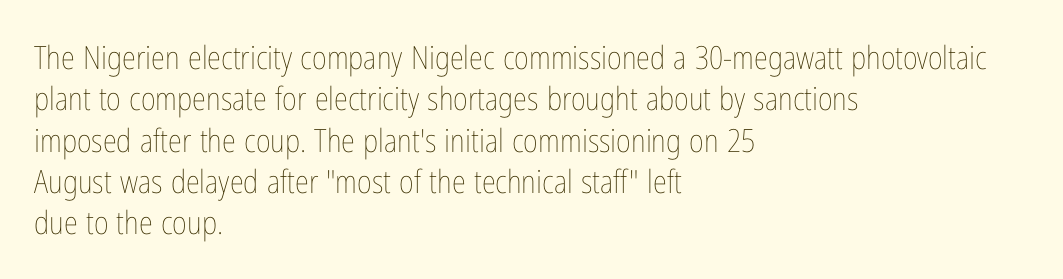
{"italic": "no", "bold": "no", "weight": "thin", "width": "condensed", "stroke_contrast": "low", "x_height": "medium", "monospaced": "no", "underline": "no", "align": "left", "line_spacing": "normal", "line_spacing_ratio": 1.29, "letter_spacing": "normal", "letter_spacing_em": 0.0, "glyph_px": 32}
